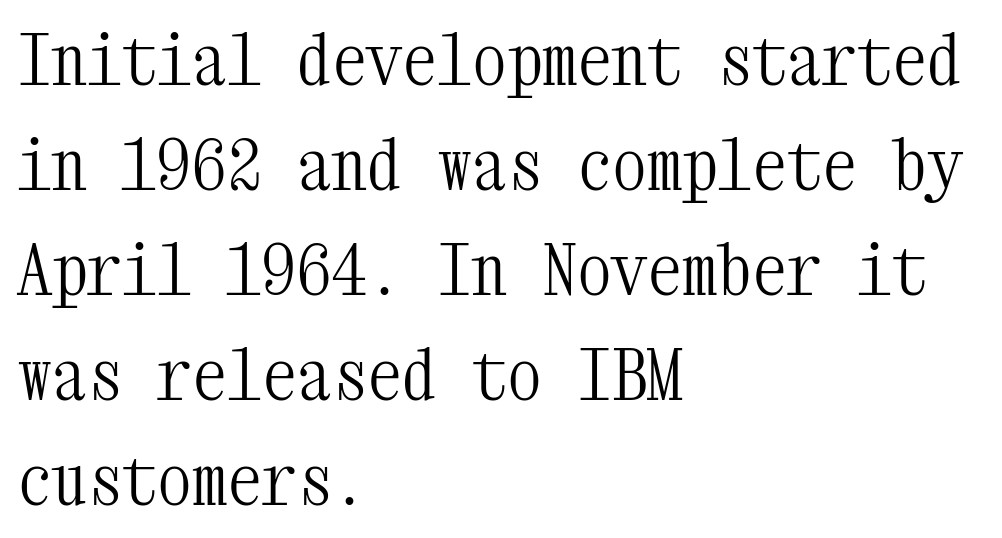
{"serif": "yes", "italic": "no", "bold": "no", "weight": "light", "width": "condensed", "stroke_contrast": "medium", "x_height": "medium", "monospaced": "yes", "underline": "no", "align": "left", "line_spacing": "normal", "line_spacing_ratio": 1.5, "letter_spacing": "normal", "letter_spacing_em": 0.0, "glyph_px": 70}
